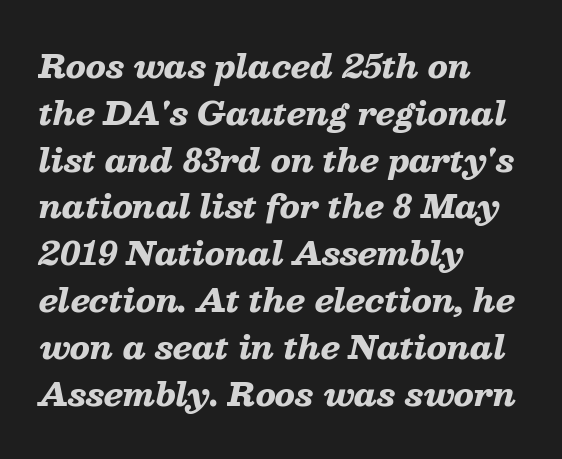
{"italic": "yes", "lean": "right", "slant_degrees": 13, "bold": "yes", "weight": "heavy", "width": "wide", "stroke_contrast": "low", "x_height": "medium", "monospaced": "no", "underline": "no", "align": "left", "line_spacing": "normal", "line_spacing_ratio": 1.51, "letter_spacing": "normal", "letter_spacing_em": 0.0, "glyph_px": 31}
